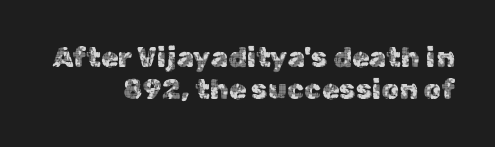
The image shows 28 px sans-serif type, upright; set right-aligned, tight line spacing (1.15x), normal letter spacing, not underlined; a medium x-height.
